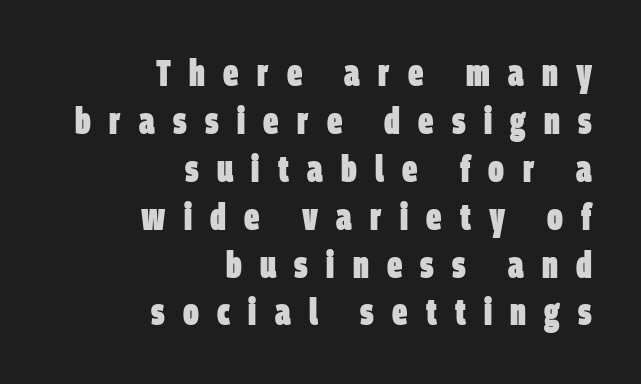
The image shows 38 px heavy, condensed sans-serif type; set right-aligned, normal line spacing (1.26x), unusually wide letter spacing (+0.48 em), not underlined; low stroke contrast and a large x-height.
